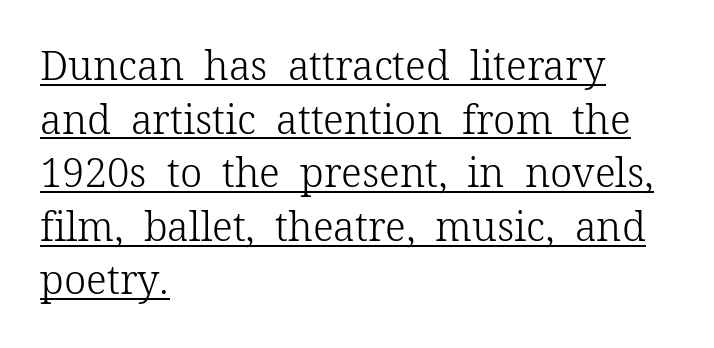
{"serif": "yes", "italic": "no", "bold": "no", "weight": "light", "width": "normal", "stroke_contrast": "low", "x_height": "medium", "monospaced": "no", "underline": "yes", "align": "left", "line_spacing": "normal", "line_spacing_ratio": 1.34, "letter_spacing": "normal", "letter_spacing_em": 0.0, "glyph_px": 40}
